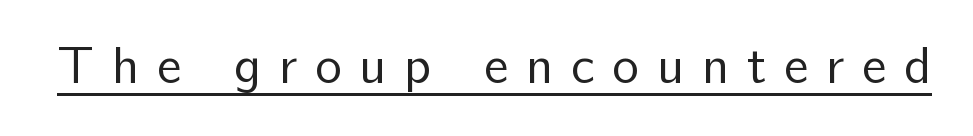
{"serif": "no", "italic": "no", "bold": "no", "weight": "regular", "width": "normal", "stroke_contrast": "low", "x_height": "medium", "monospaced": "no", "underline": "yes", "letter_spacing": "wide", "letter_spacing_em": 0.35, "glyph_px": 51}
